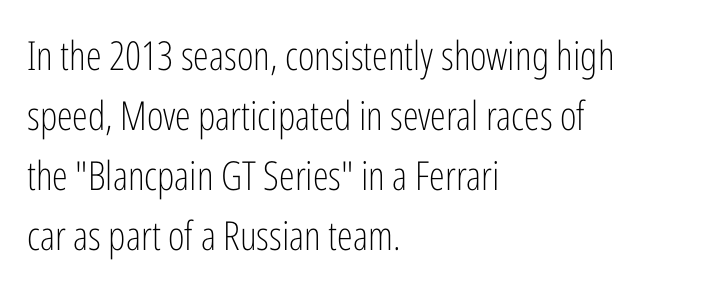
Q: Is the text bold? A: No.
Q: Is the text italic (slanted)? A: No, it is upright.
Q: Is the typeface a serif or a sans-serif typeface? A: Sans-serif.
Q: Is the text underlined? A: No.
Q: How is the paragraph aligned? A: Left-aligned.
Q: Is the spacing between letters normal or unusually wide? A: Normal.
Q: Is the spacing between lines tight, normal or loose? A: Normal.
Q: Width (condensed, normal, or wide)? A: Condensed.
Q: Stroke contrast? A: Low.
Q: x-height? A: Medium.
Q: Monospaced? A: No.
